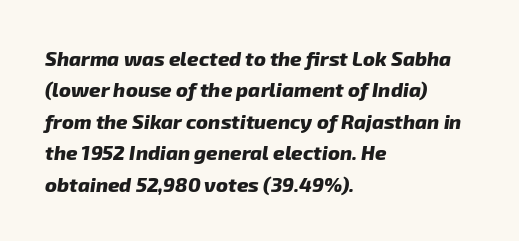
The image shows 20 px bold type; set left-aligned, normal line spacing (1.57x), normal letter spacing, not underlined.
